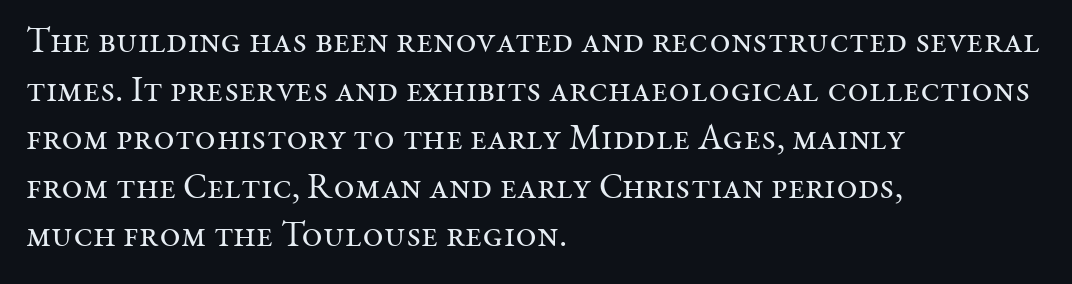
The image shows 36 px regular-weight serif type, upright; set left-aligned, normal line spacing (1.35x), normal letter spacing, not underlined; medium stroke contrast and a medium x-height.
